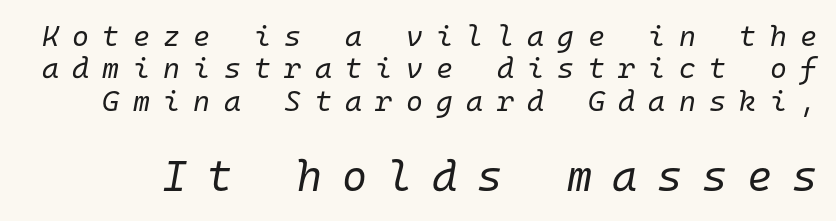
Look at the glyph heights: the lower group is clearly the bigger setting. Unmarked baselines from the first word to the last. The letters march in equal steps, a hallmark of fixed-pitch type. In terms of leading, this rendering errs on the cramped side.
